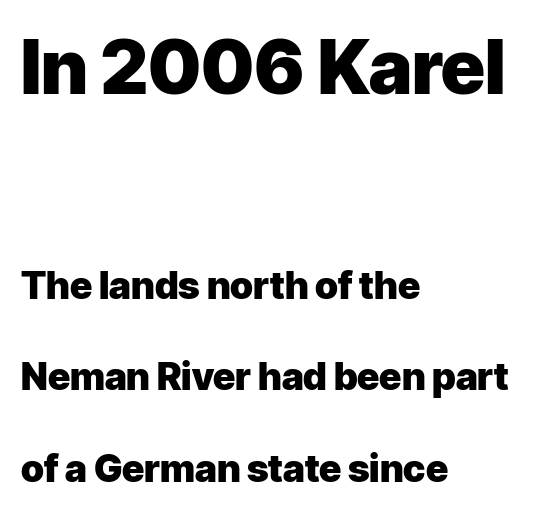
The lettering holds an erect, upright posture throughout. Widely set lines give the paragraph a tall, airy silhouette. Students, note that the glyphs here touch the page at normal intervals. The letters carry no serifs — their stems end cleanly without finishing strokes. The first block has been scaled up relative to the second. A clean baseline with only descenders dipping below it.
